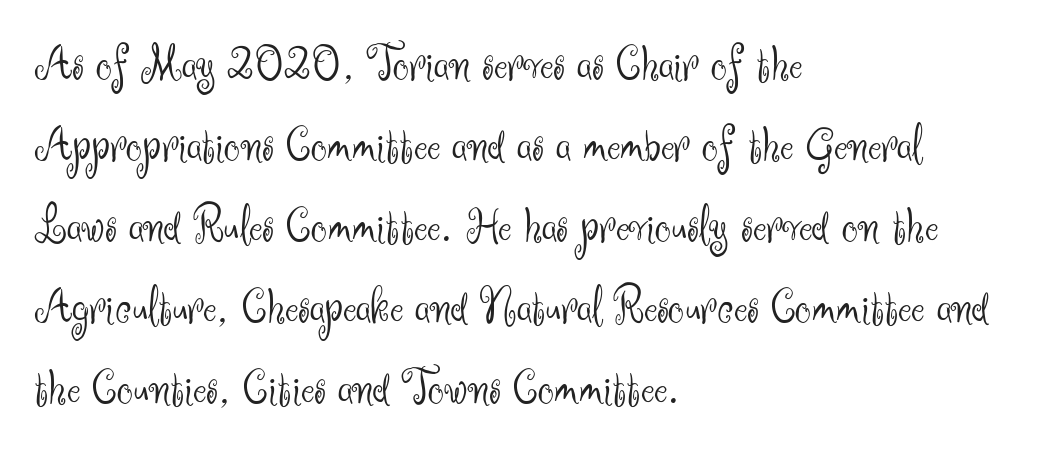
The image shows 51 px light sans-serif type, upright; set left-aligned, normal line spacing (1.59x), normal letter spacing, not underlined; medium stroke contrast and a small x-height.
